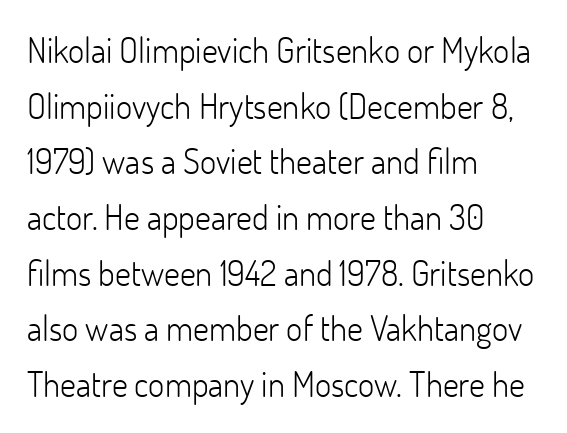
The specimen omits any rule beneath the text block's lines. The letters carry no serifs — their stems end cleanly without finishing strokes. The lettering holds an erect, upright posture throughout. Honestly, the letter spacing is just normal — you wouldn't notice it. The compositor pushed each line to the left boundary.
